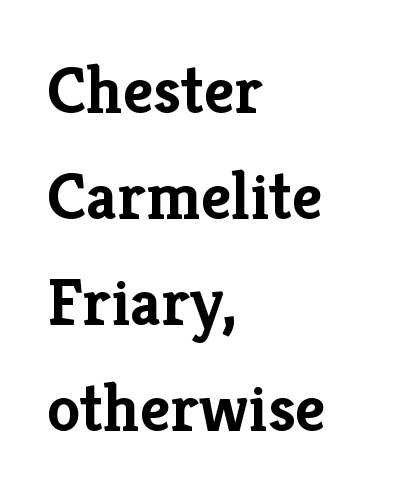
Reading down the column, the eye jumps a familiar distance to each next line. Think of a printed novel: that variable character pitch is what you see here. One-word summary of the alignment: left. This is the regular roman posture of the typeface. I'd call this a serif setting — the letters wear small feet.
